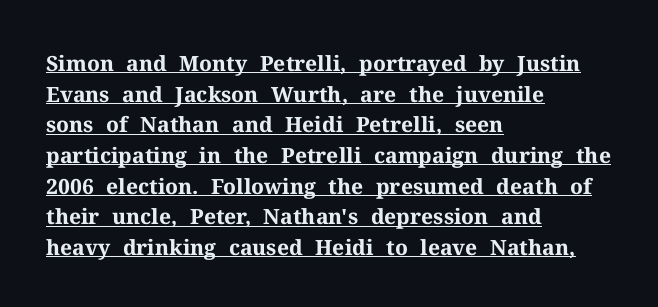
{"italic": "no", "bold": "yes", "underline": "yes", "align": "left", "line_spacing": "normal", "line_spacing_ratio": 1.46, "letter_spacing": "normal", "letter_spacing_em": 0.0, "glyph_px": 21}
